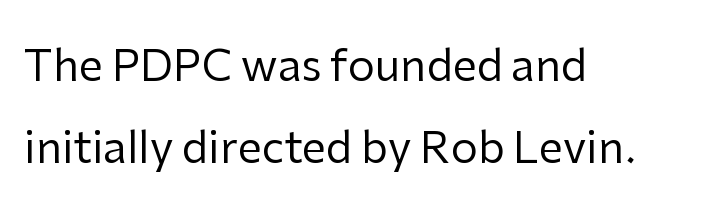
Q: Is the text bold? A: No.
Q: Is the text italic (slanted)? A: No, it is upright.
Q: Is the typeface a serif or a sans-serif typeface? A: Sans-serif.
Q: Is the text underlined? A: No.
Q: How is the paragraph aligned? A: Left-aligned.
Q: Is the spacing between letters normal or unusually wide? A: Normal.
Q: Is the spacing between lines tight, normal or loose? A: Loose.
Q: Width (condensed, normal, or wide)? A: Normal.
Q: Stroke contrast? A: Low.
Q: x-height? A: Medium.
Q: Monospaced? A: No.
